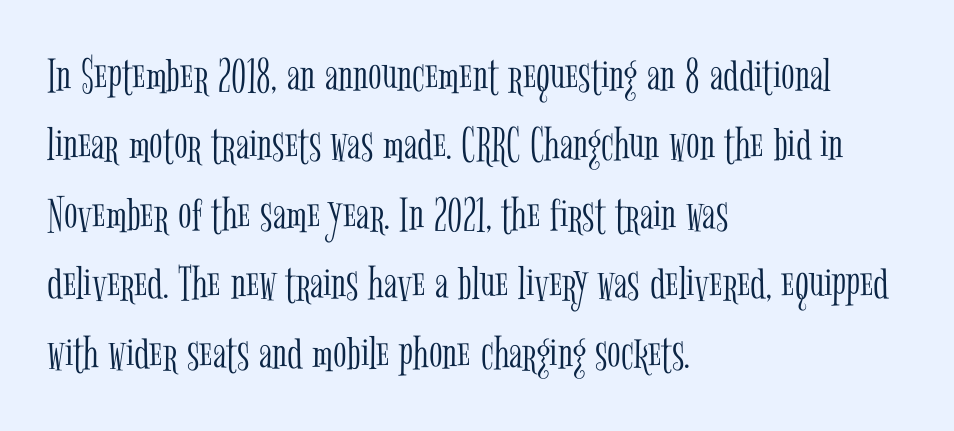
Q: Is the text bold? A: No.
Q: Is the text italic (slanted)? A: No, it is upright.
Q: Is the typeface a serif or a sans-serif typeface? A: Serif.
Q: Is the text underlined? A: No.
Q: How is the paragraph aligned? A: Left-aligned.
Q: Is the spacing between letters normal or unusually wide? A: Normal.
Q: Is the spacing between lines tight, normal or loose? A: Normal.
Q: Width (condensed, normal, or wide)? A: Condensed.
Q: Stroke contrast? A: Low.
Q: x-height? A: Medium.
Q: Monospaced? A: No.
